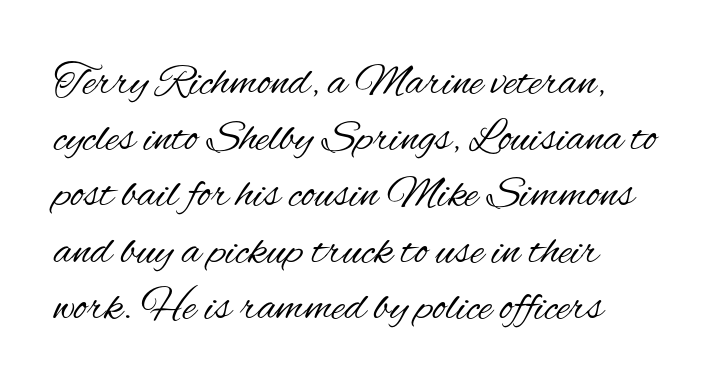
{"serif": "no", "bold": "no", "weight": "regular", "width": "condensed", "stroke_contrast": "medium", "x_height": "small", "monospaced": "no", "underline": "no", "align": "left", "line_spacing": "normal", "line_spacing_ratio": 1.25, "letter_spacing": "normal", "letter_spacing_em": 0.0, "glyph_px": 45}
